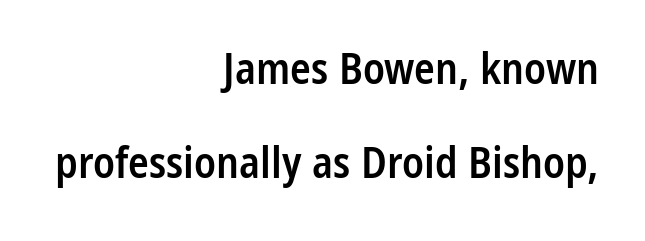
Q: Is the text bold? A: Semi-bold.
Q: Is the text italic (slanted)? A: No, it is upright.
Q: Is the typeface a serif or a sans-serif typeface? A: Sans-serif.
Q: Is the text underlined? A: No.
Q: How is the paragraph aligned? A: Right-aligned.
Q: Is the spacing between letters normal or unusually wide? A: Normal.
Q: Is the spacing between lines tight, normal or loose? A: Loose.
Q: Width (condensed, normal, or wide)? A: Condensed.
Q: Stroke contrast? A: Low.
Q: x-height? A: Medium.
Q: Monospaced? A: No.
